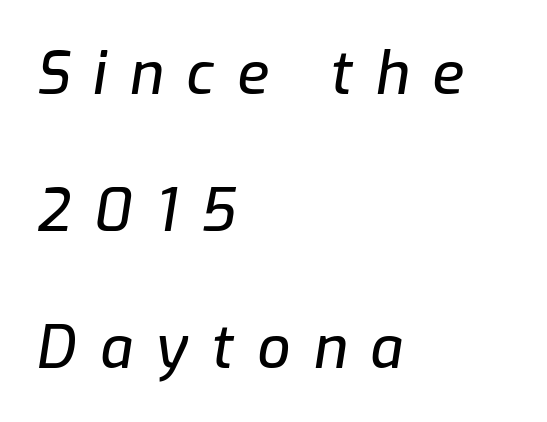
The image shows 58 px text type, italic (leaning right); set left-aligned, loose line spacing (2.36x), unusually wide letter spacing (+0.4 em), not underlined; low stroke contrast and a medium x-height.
